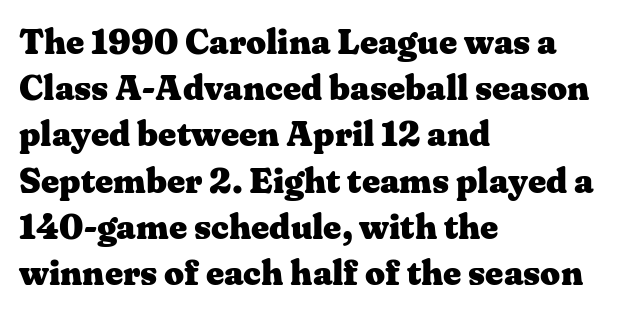
{"serif": "yes", "italic": "no", "bold": "yes", "weight": "heavy", "width": "wide", "stroke_contrast": "medium", "x_height": "medium", "monospaced": "no", "underline": "no", "align": "left", "line_spacing": "normal", "line_spacing_ratio": 1.32, "letter_spacing": "normal", "letter_spacing_em": 0.0, "glyph_px": 35}
